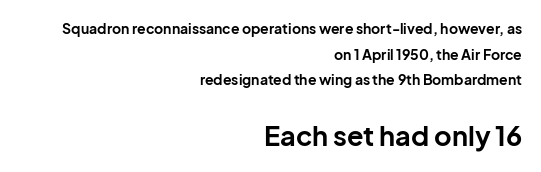
{"italic": "no", "bold": "yes", "underline": "no", "align": "right", "line_spacing_ratio": 1.83, "letter_spacing": "normal", "letter_spacing_em": 0.0, "larger_block": "second", "size_ratio": 1.93, "glyph_px": 27}
